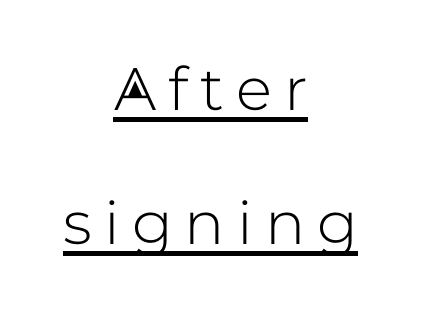
Q: Is the text italic (slanted)? A: No, it is upright.
Q: Is the typeface a serif or a sans-serif typeface? A: Sans-serif.
Q: Is the text underlined? A: Yes.
Q: How is the paragraph aligned? A: Centered.
Q: Is the spacing between letters normal or unusually wide? A: Unusually wide.
Q: Is the spacing between lines tight, normal or loose? A: Loose.
Q: Width (condensed, normal, or wide)? A: Normal.
Q: Stroke contrast? A: Low.
Q: x-height? A: Medium.
Q: Monospaced? A: No.
